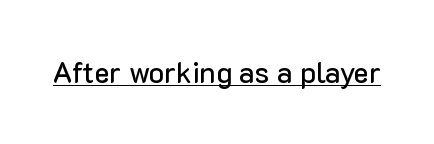
Q: Is the text italic (slanted)? A: No, it is upright.
Q: Is the typeface a serif or a sans-serif typeface? A: Sans-serif.
Q: Is the text underlined? A: Yes.
Q: Is the spacing between letters normal or unusually wide? A: Normal.
Q: Width (condensed, normal, or wide)? A: Normal.
Q: Stroke contrast? A: Low.
Q: x-height? A: Medium.
Q: Monospaced? A: No.
